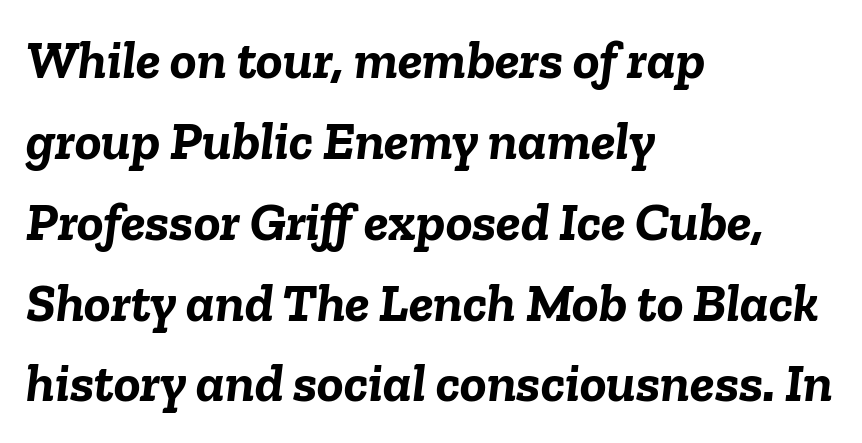
Reading down the block, your eye returns to a fixed left position each line. Is the type slanted? Yes — the strokes lean at a clear angle. The letters advance in unequal steps, a hallmark of proportional type. Compared with an ordinary text face, these strokes are far heavier — a full bold. The baseline area is clear. The horizontal fit of the characters is conventional and even.
